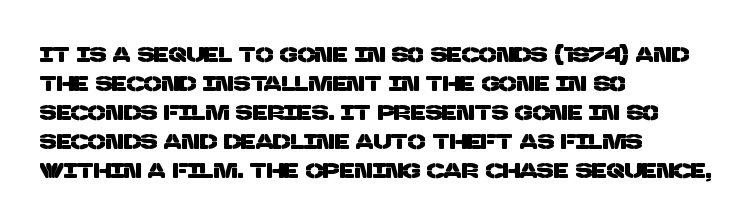
{"underline": "no", "align": "left", "line_spacing": "normal", "line_spacing_ratio": 1.38, "letter_spacing": "normal", "letter_spacing_em": 0.0, "glyph_px": 21}
